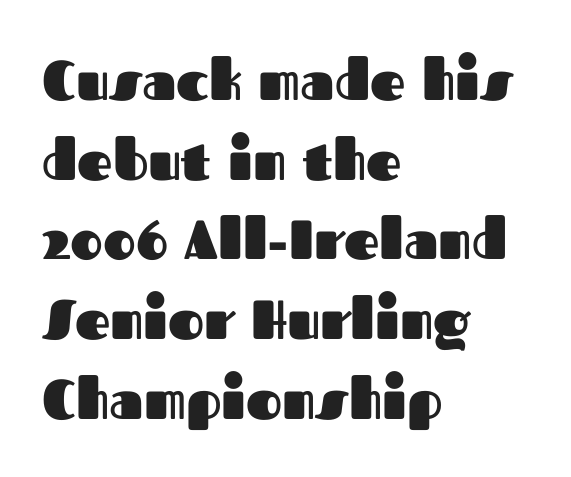
{"serif": "no", "italic": "no", "bold": "yes", "weight": "heavy", "width": "normal", "stroke_contrast": "medium", "x_height": "medium", "monospaced": "no", "underline": "no", "align": "left", "line_spacing": "normal", "line_spacing_ratio": 1.45, "letter_spacing": "normal", "letter_spacing_em": 0.0, "glyph_px": 55}
